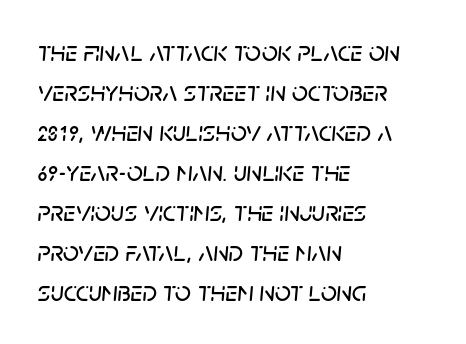
Q: Is the text italic (slanted)? A: Yes, it leans right by about 5 degrees.
Q: Is the text underlined? A: No.
Q: How is the paragraph aligned? A: Left-aligned.
Q: Is the spacing between letters normal or unusually wide? A: Normal.
Q: Is the spacing between lines tight, normal or loose? A: Normal.
Q: Width (condensed, normal, or wide)? A: Normal.
Q: Stroke contrast? A: Low.
Q: x-height? A: Large.
Q: Monospaced? A: No.
